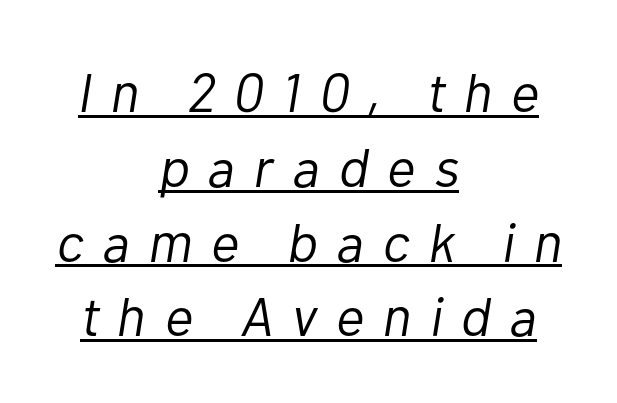
The image shows 55 px light type, italic (leaning right); set centered, normal line spacing (1.36x), unusually wide letter spacing (+0.34 em), underlined; low stroke contrast and a medium x-height.
